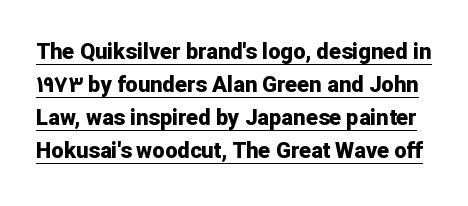
It's the straight-up-and-down kind of type. The sample's only ornament is a line tracing under the words. The font is running at its bold setting. Evenly set lines give the paragraph a standard silhouette. The type is set solid horizontally, with unmodified tracking.
